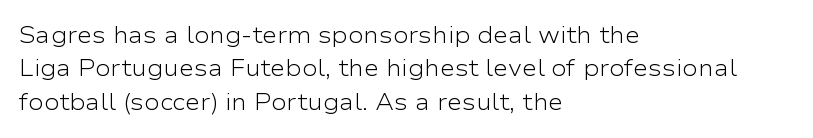
The image shows 23 px text type, upright; set left-aligned, normal line spacing (1.45x), normal letter spacing, not underlined.
